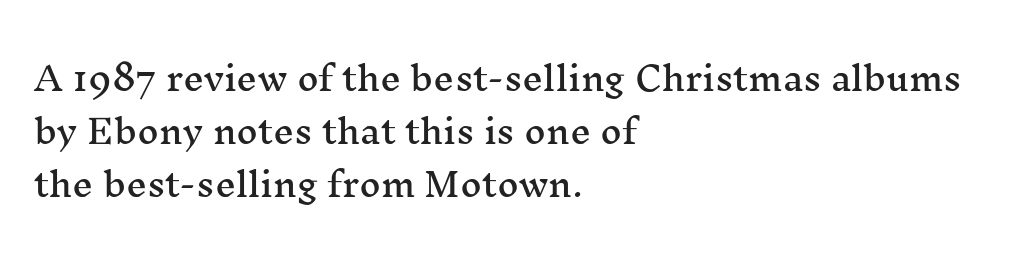
This is roman type, the default non-slanted kind. Stroke terminals: seriffed. Spacing between characters is what you'd get straight out of the box. A classic flush-left, rag-right setting is used for this passage. The space between consecutive lines is moderate. Is this a fixed-width face? No — the glyphs have proportional, varying widths.
